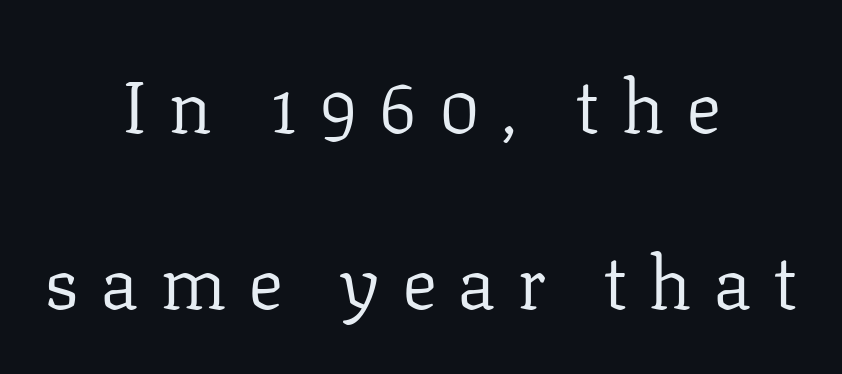
Q: Is the text bold? A: No.
Q: Is the text italic (slanted)? A: No, it is upright.
Q: Is the typeface a serif or a sans-serif typeface? A: Serif.
Q: Is the text underlined? A: No.
Q: How is the paragraph aligned? A: Centered.
Q: Is the spacing between letters normal or unusually wide? A: Unusually wide.
Q: Is the spacing between lines tight, normal or loose? A: Loose.
Q: Width (condensed, normal, or wide)? A: Normal.
Q: Stroke contrast? A: Low.
Q: x-height? A: Medium.
Q: Monospaced? A: No.
